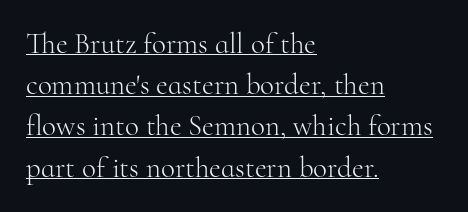
Q: Is the text bold? A: No.
Q: Is the text italic (slanted)? A: No, it is upright.
Q: Is the typeface a serif or a sans-serif typeface? A: Serif.
Q: Is the text underlined? A: Yes.
Q: How is the paragraph aligned? A: Left-aligned.
Q: Is the spacing between letters normal or unusually wide? A: Normal.
Q: Is the spacing between lines tight, normal or loose? A: Normal.
Q: Width (condensed, normal, or wide)? A: Normal.
Q: Stroke contrast? A: High.
Q: x-height? A: Small.
Q: Monospaced? A: No.
